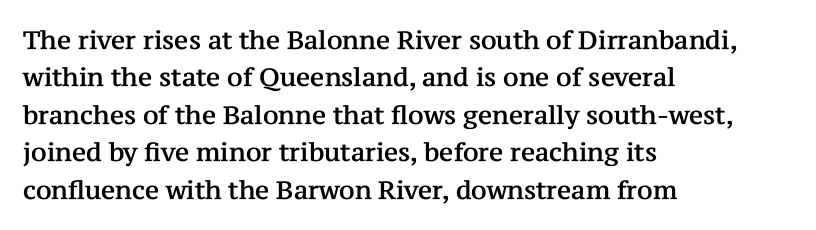
The image shows 25 px text type, upright; set left-aligned, normal line spacing (1.5x), normal letter spacing, not underlined.
